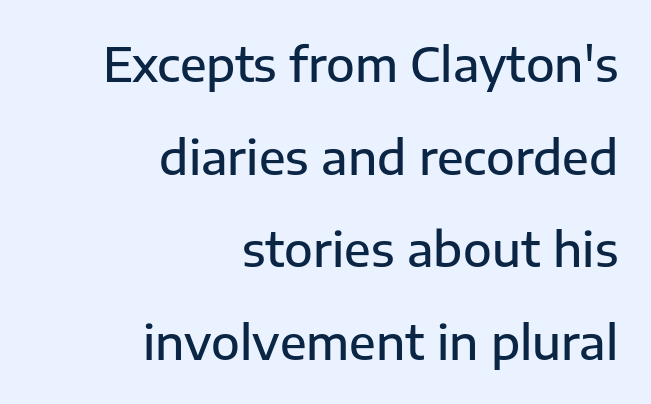
The image shows 47 px semibold sans-serif type, upright; set right-aligned, loose line spacing (1.97x), normal letter spacing, not underlined; low stroke contrast and a medium x-height.
